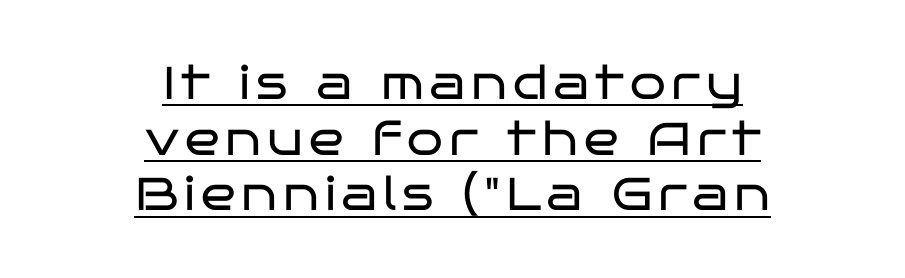
The image shows 46 px regular-weight, wide sans-serif type, upright; set centered, line spacing 1.21x, underlined; low stroke contrast and a large x-height.
